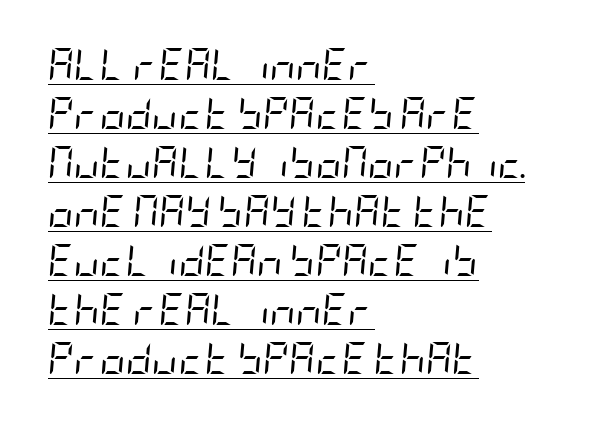
The image shows 32 px regular-weight, condensed type, italic (leaning right); set left-aligned, normal line spacing (1.53x), normal letter spacing, underlined; low stroke contrast and a large x-height.
